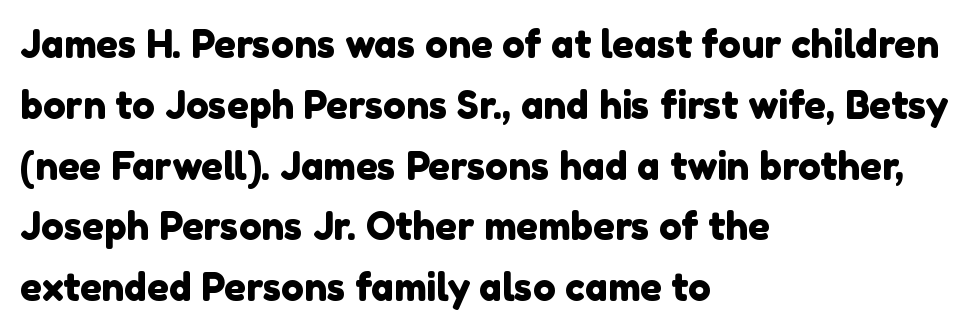
Nobody drew a line under any word here. Typographically, this falls in the sans-serif category. Note the varied advance widths — an 'i' is clearly narrower than an 'm'. The letterforms sit shoulder to shoulder at normal distance. Each new line begins a customary step beneath the previous one.
